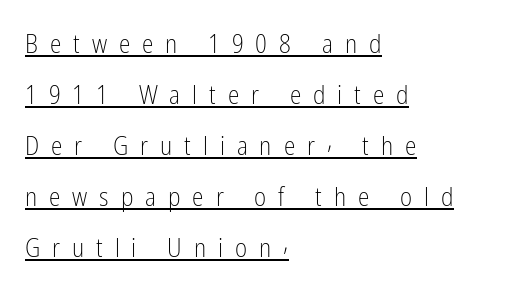
Caption: multi-line text, flush left, ragged right. The face looks like a standard text weight, possibly lighter. The rendered words wear a rule along their underside. When letters stand straight like this, we call the style roman or upright. The tracking jumps out immediately: characters are airy and widely separated.
